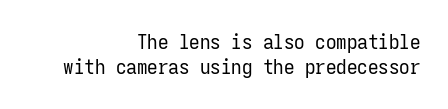
The image shows 21 px text type, upright; set right-aligned, line spacing 1.21x, normal letter spacing, not underlined.
